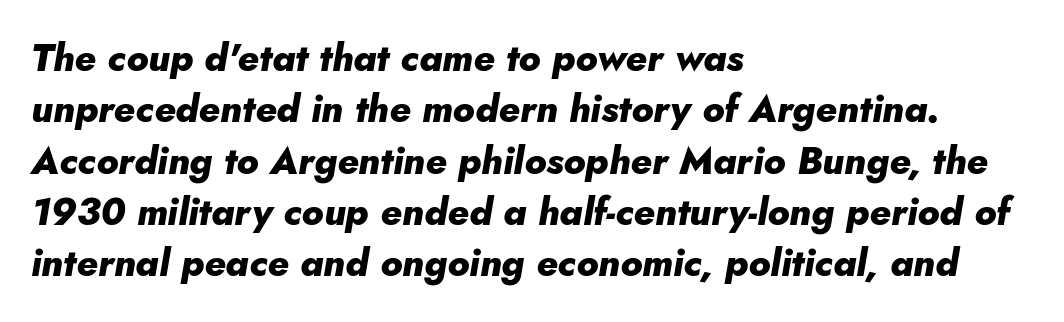
{"italic": "yes", "lean": "right", "slant_degrees": 10, "bold": "yes", "weight": "heavy", "width": "normal", "stroke_contrast": "low", "x_height": "small", "monospaced": "no", "underline": "no", "align": "left", "line_spacing": "normal", "line_spacing_ratio": 1.35, "letter_spacing": "normal", "letter_spacing_em": 0.0, "glyph_px": 38}
